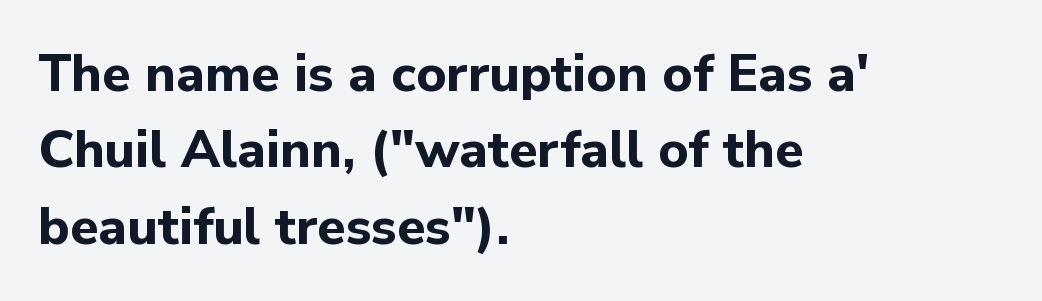
{"serif": "no", "italic": "no", "bold": "yes", "weight": "bold", "width": "normal", "stroke_contrast": "low", "x_height": "medium", "monospaced": "no", "underline": "no", "align": "left", "line_spacing": "normal", "line_spacing_ratio": 1.47, "letter_spacing": "normal", "letter_spacing_em": 0.0, "glyph_px": 52}
